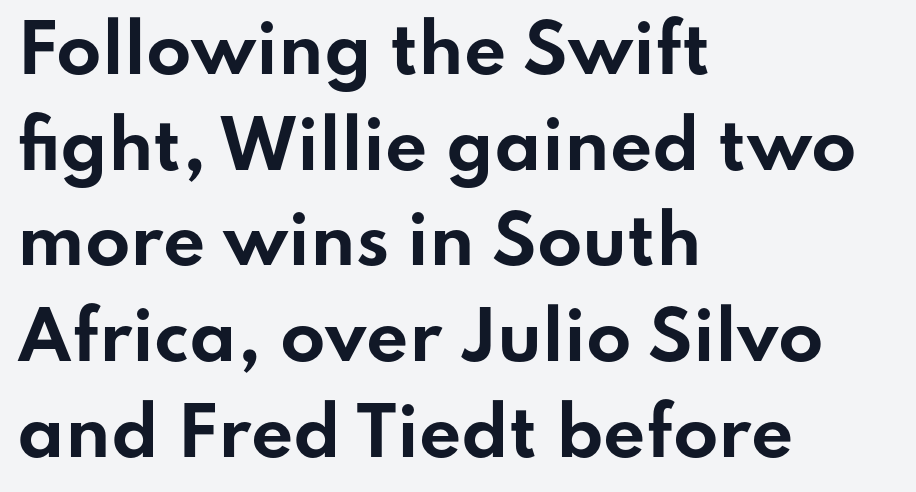
{"serif": "no", "italic": "no", "bold": "yes", "weight": "bold", "width": "wide", "stroke_contrast": "low", "x_height": "small", "monospaced": "no", "underline": "no", "align": "left", "line_spacing": "normal", "line_spacing_ratio": 1.45, "letter_spacing": "normal", "letter_spacing_em": 0.0, "glyph_px": 66}
